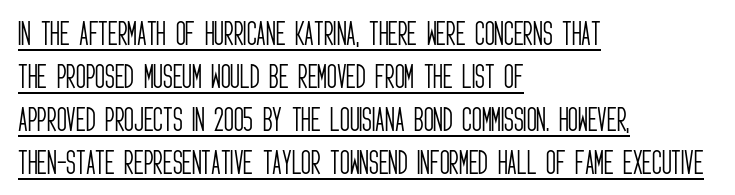
The image shows 27 px text type, upright; set left-aligned, normal line spacing (1.59x), normal letter spacing, underlined.
